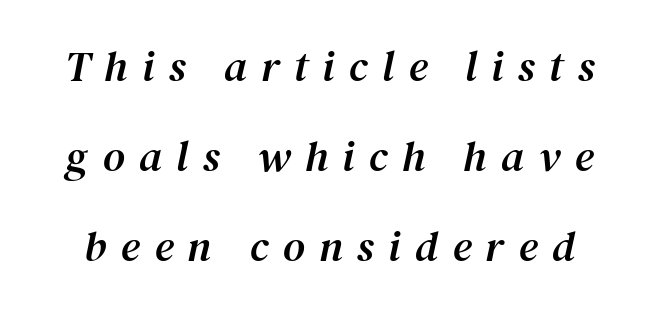
The image shows 43 px serif type, italic (leaning right); set loose line spacing (2.09x), unusually wide letter spacing (+0.33 em), not underlined; medium stroke contrast and a medium x-height.
